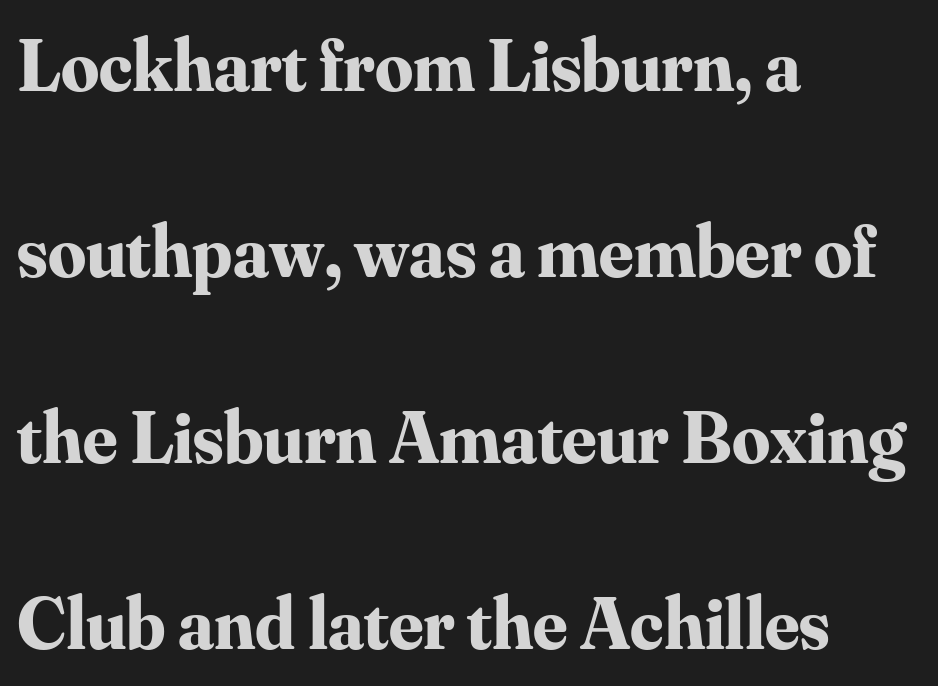
Is the type bold? Yes — the strokes are clearly thick and heavy. Notice how the passage keeps a crisp vertical edge on the left only. Between one letter and the next there's only the usual sliver of space. The space directly below the letters is spotless. Small tapered or slab feet sit at the stroke ends, so this counts as serif. Rendered with straight, roman letterforms.
